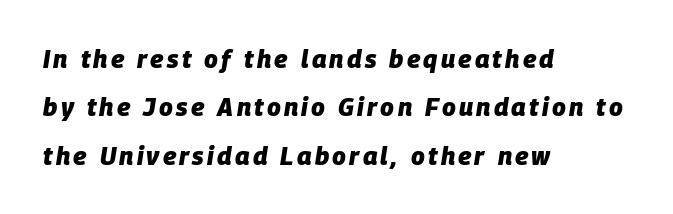
Q: Is the text bold? A: Yes.
Q: Is the text italic (slanted)? A: Yes, it leans right by about 9 degrees.
Q: Is the text underlined? A: No.
Q: How is the paragraph aligned? A: Left-aligned.
Q: Is the spacing between lines tight, normal or loose? A: Loose.
